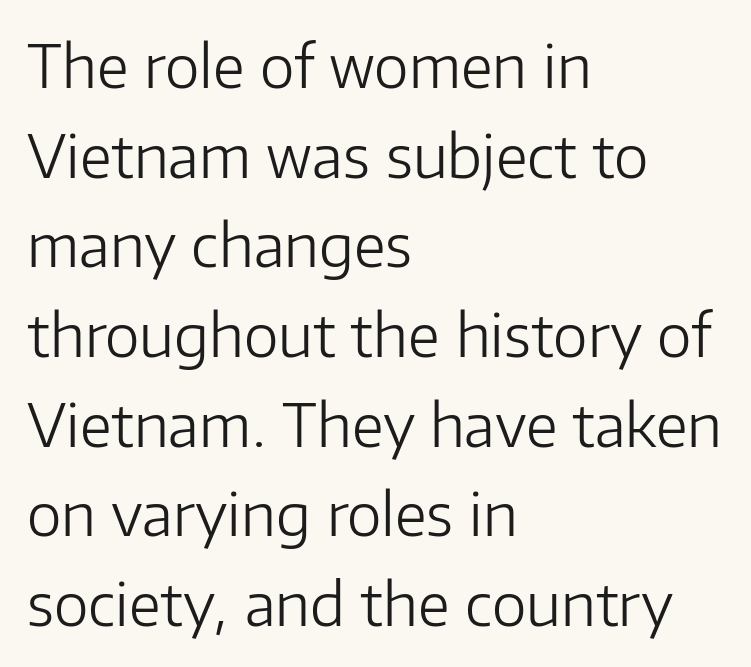
{"serif": "no", "italic": "no", "bold": "no", "weight": "light", "width": "normal", "stroke_contrast": "low", "x_height": "medium", "monospaced": "no", "underline": "no", "align": "left", "line_spacing": "normal", "line_spacing_ratio": 1.52, "letter_spacing": "normal", "letter_spacing_em": 0.0, "glyph_px": 59}
